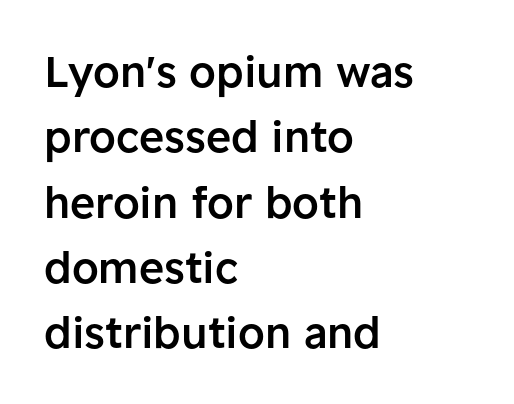
The image shows 43 px semibold sans-serif type, upright; set left-aligned, normal line spacing (1.52x), normal letter spacing, not underlined; low stroke contrast and a medium x-height.
